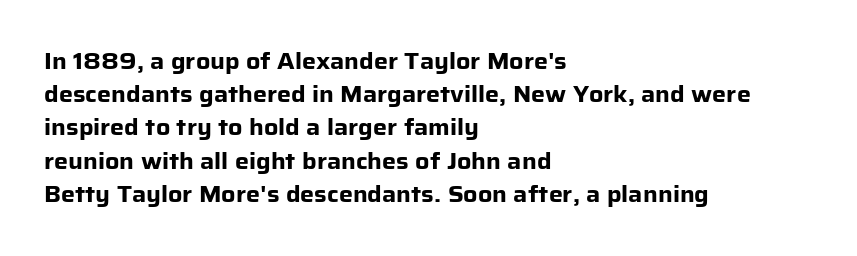
Leading matches the norm, producing a regular column. The area under the type is left untouched. Does extra space separate the letters? No, they use regular spacing. These lines were composed using upright roman letters.
